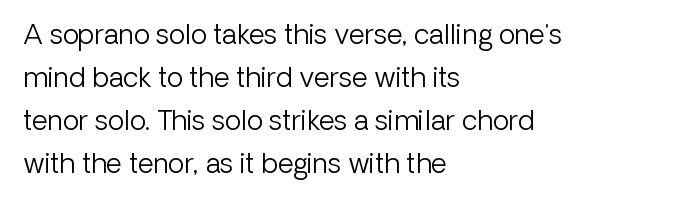
Line beginnings align vertically; line endings do not. Quick note: not italic, upright. No chunkiness to these letters — they're not bold. Default kerning and tracking; the words read as compact shapes.
